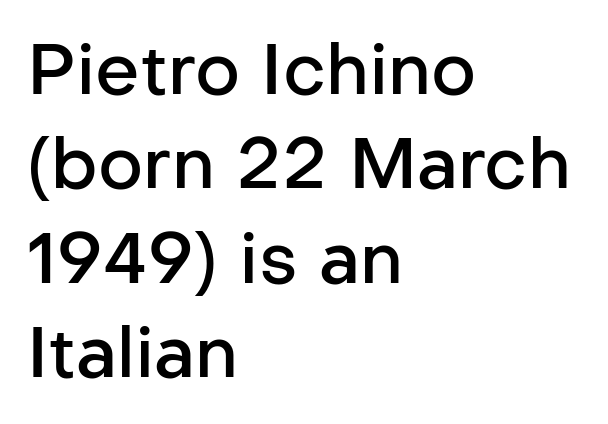
The image shows 70 px semibold sans-serif type, upright; set left-aligned, normal line spacing (1.35x), normal letter spacing, not underlined; low stroke contrast and a medium x-height.
